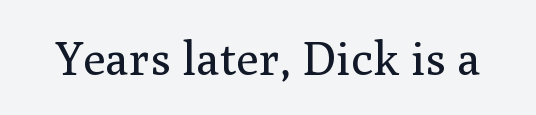
{"serif": "yes", "italic": "no", "bold": "no", "weight": "regular", "width": "normal", "stroke_contrast": "medium", "x_height": "medium", "monospaced": "no", "underline": "no", "letter_spacing": "normal", "letter_spacing_em": 0.0, "glyph_px": 47}
